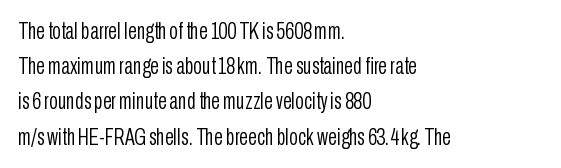
The image shows 23 px text type, upright; set left-aligned, normal line spacing (1.53x), normal letter spacing, not underlined.
